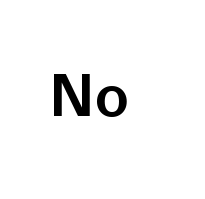
A clean baseline with only descenders dipping below it. The font's upright variant was chosen for this text. The face used here is rendered with its standard letterfit. The rendering uses a bold face; every stroke is thick and dark. The characters display no serif detailing; their extremities are plain. The passage shown is typed in a proportional face where columns would drift.
